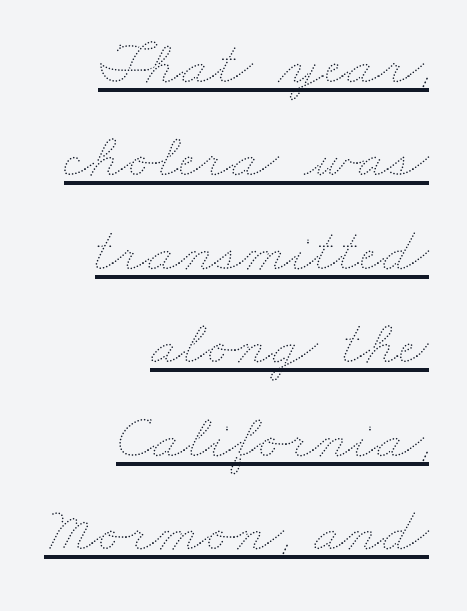
{"bold": "no", "weight": "thin", "width": "wide", "stroke_contrast": "medium", "x_height": "small", "monospaced": "no", "underline": "yes", "align": "right", "line_spacing": "normal", "line_spacing_ratio": 1.46, "letter_spacing": "normal", "letter_spacing_em": 0.0, "glyph_px": 64}
